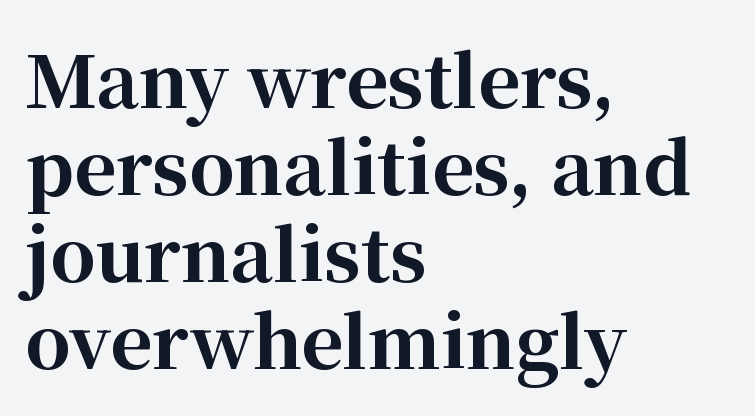
{"serif": "yes", "italic": "no", "bold": "yes", "weight": "bold", "width": "normal", "stroke_contrast": "high", "x_height": "medium", "monospaced": "no", "underline": "no", "align": "left", "line_spacing_ratio": 1.21, "letter_spacing": "normal", "letter_spacing_em": 0.0, "glyph_px": 72}
